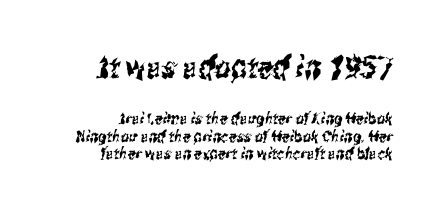
{"serif": "no", "width": "condensed", "stroke_contrast": "medium", "x_height": "medium", "monospaced": "no", "underline": "no", "line_spacing": "tight", "line_spacing_ratio": 1.08, "letter_spacing": "normal", "letter_spacing_em": 0.0, "larger_block": "first", "size_ratio": 1.94, "glyph_px": 31}
